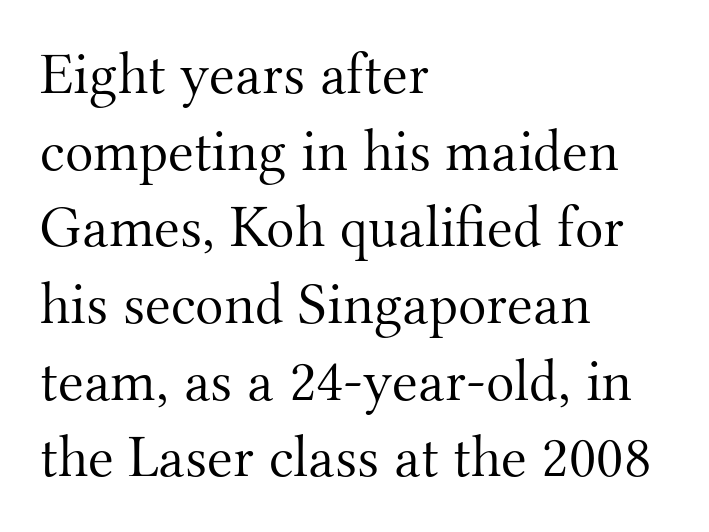
{"serif": "yes", "italic": "no", "bold": "no", "weight": "light", "width": "normal", "stroke_contrast": "medium", "x_height": "small", "monospaced": "no", "underline": "no", "align": "left", "line_spacing": "normal", "line_spacing_ratio": 1.3, "letter_spacing": "normal", "letter_spacing_em": 0.0, "glyph_px": 59}
